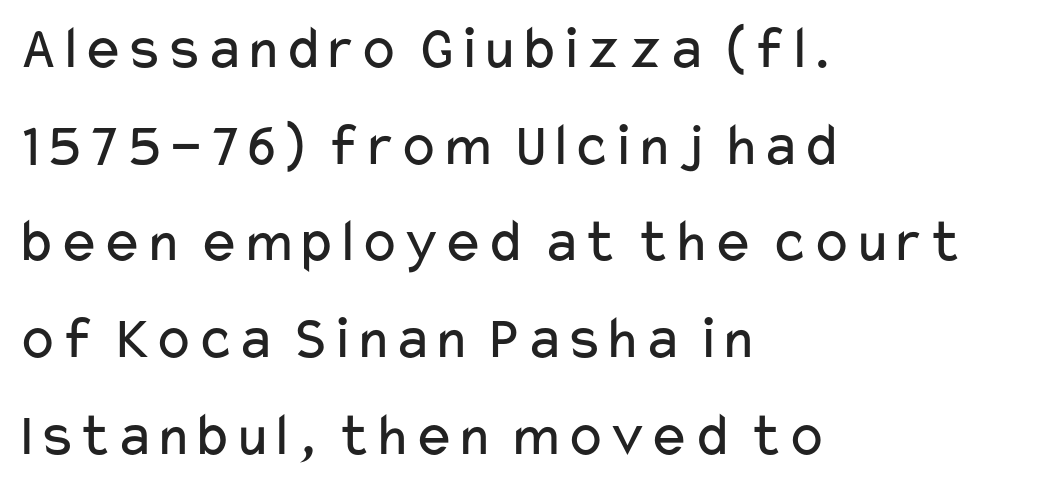
The image shows 62 px regular-weight, wide sans-serif type, upright; set left-aligned, normal line spacing (1.56x), normal letter spacing, not underlined; low stroke contrast and a medium x-height.
